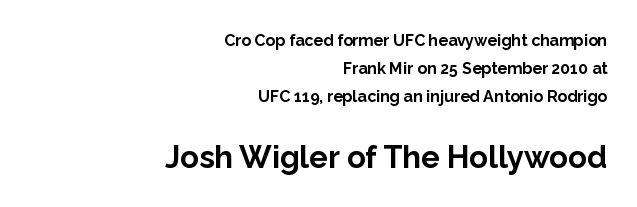
{"serif": "no", "italic": "no", "bold": "yes", "weight": "bold", "width": "normal", "stroke_contrast": "low", "x_height": "medium", "monospaced": "no", "underline": "no", "align": "right", "line_spacing_ratio": 1.74, "letter_spacing": "normal", "letter_spacing_em": 0.0, "larger_block": "second", "size_ratio": 1.94, "glyph_px": 31}
